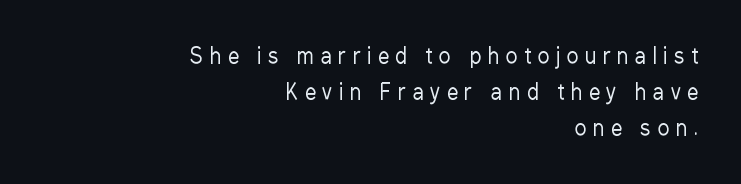
The image shows 22 px text type, upright; set right-aligned, normal line spacing (1.63x), unusually wide letter spacing (+0.31 em), not underlined.
